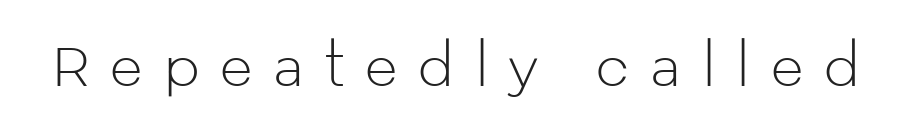
{"serif": "no", "italic": "no", "bold": "no", "weight": "light", "width": "normal", "stroke_contrast": "low", "x_height": "medium", "monospaced": "no", "underline": "no", "letter_spacing": "wide", "letter_spacing_em": 0.38, "glyph_px": 54}
